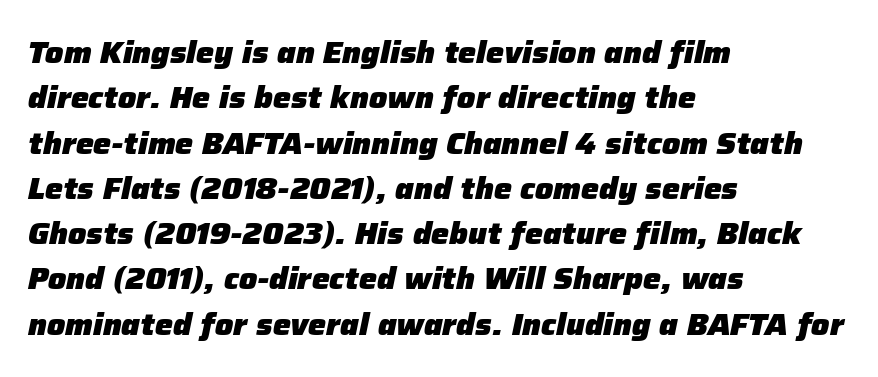
A classic flush-left, rag-right setting is used for this passage. Tracking value appears to be zero — textbook default spacing. The characters look thick and weighty, a clear bold. Quick note: interline space is typical. Honestly, there is no underline to notice here at all. The face used here is proportionally spaced, like ordinary book or web type.
